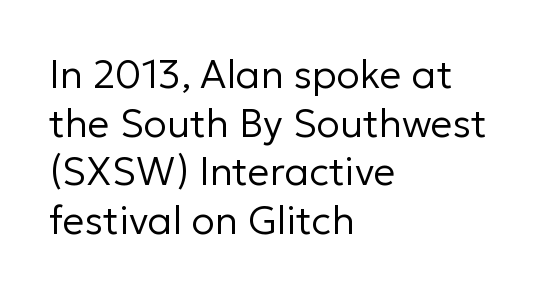
Each letter keeps its own natural width here, so spacing adapts to shape. Where is the straight margin? On the left. If you drew a line through each stem, it would be perfectly vertical. In terms of letterspacing, this is plain default setting. Bare-footed words on every line.
